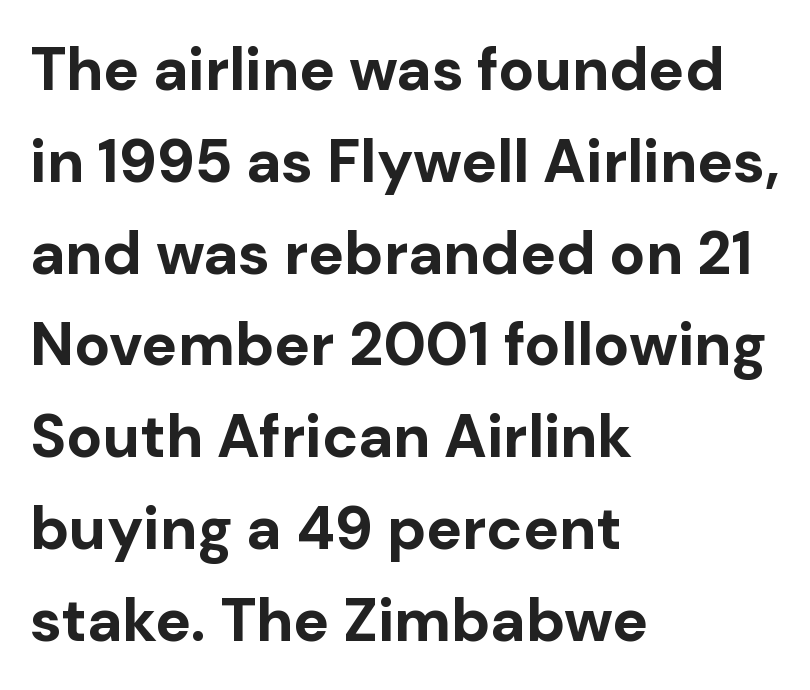
Nobody drew a line under any word here. Heft: maximum for text — a bold. Characters remain perfectly vertical along every line. Rows of type keep a routine distance in the vertical direction. The typeface chosen for these lines omits serifs.
